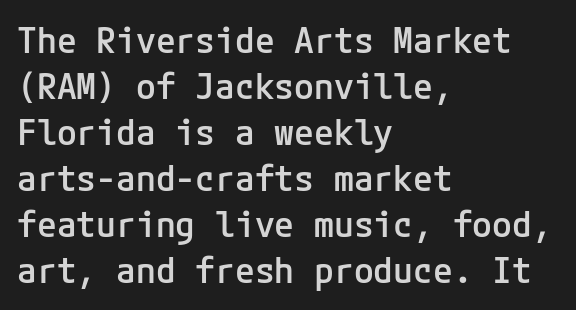
Lines of text with bare space underneath. A fair bit of extra ink — the face is semibold, not bold. You could call the tracking neutral — neither tight nor loose. Summary of vertical rhythm: regular, with standard interline spacing. Every row of glyphs begins at an identical x-position on the left.
